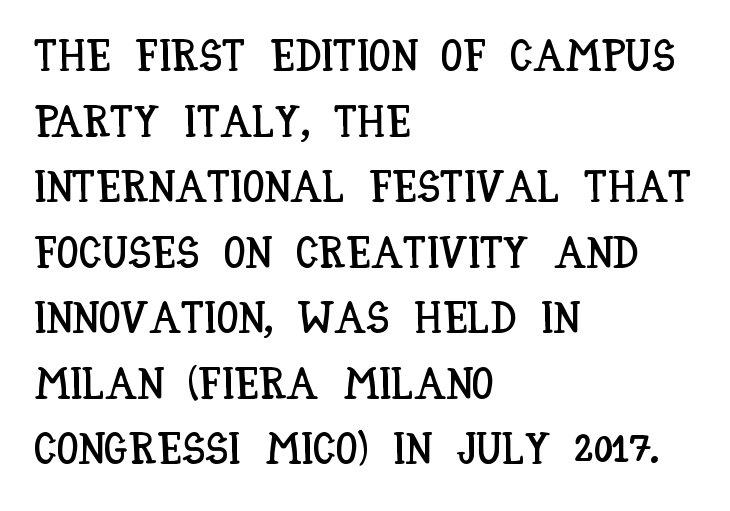
The image shows 44 px condensed type, upright; set left-aligned, normal line spacing (1.49x), normal letter spacing, not underlined; low stroke contrast and a large x-height.
